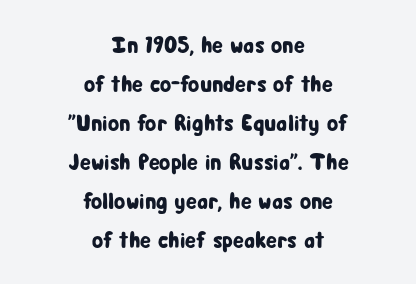
{"italic": "no", "underline": "no", "align": "center", "line_spacing": "normal", "line_spacing_ratio": 1.7, "letter_spacing": "normal", "letter_spacing_em": 0.0, "glyph_px": 23}
